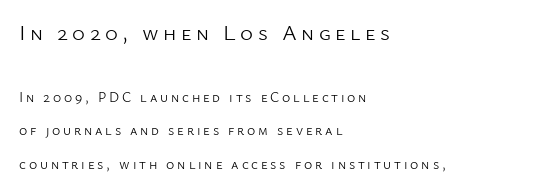
The passage shown has open, widely tracked lettering throughout. The letterforms sit at book weight or below. A typesetter would call this leading open, well beyond the default. The lines in this sample share a left origin and differ only in where they stop. In terms of posture, this sample is upright. Is the lower block the larger one? No — the upper block carries the bigger type.
